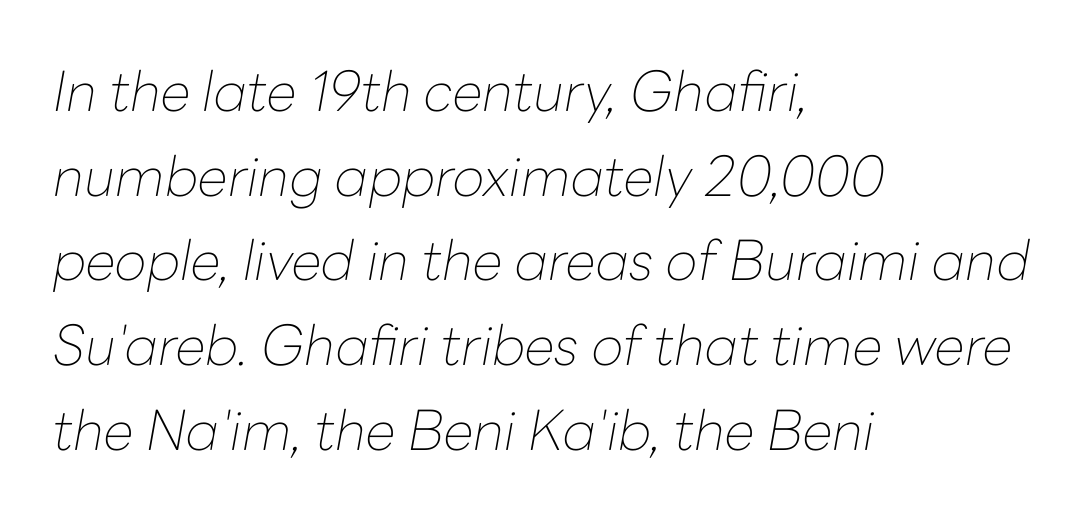
{"italic": "yes", "lean": "right", "slant_degrees": 10, "bold": "no", "weight": "thin", "width": "normal", "stroke_contrast": "low", "x_height": "medium", "monospaced": "no", "underline": "no", "align": "left", "line_spacing": "normal", "line_spacing_ratio": 1.54, "letter_spacing": "normal", "letter_spacing_em": 0.0, "glyph_px": 55}
